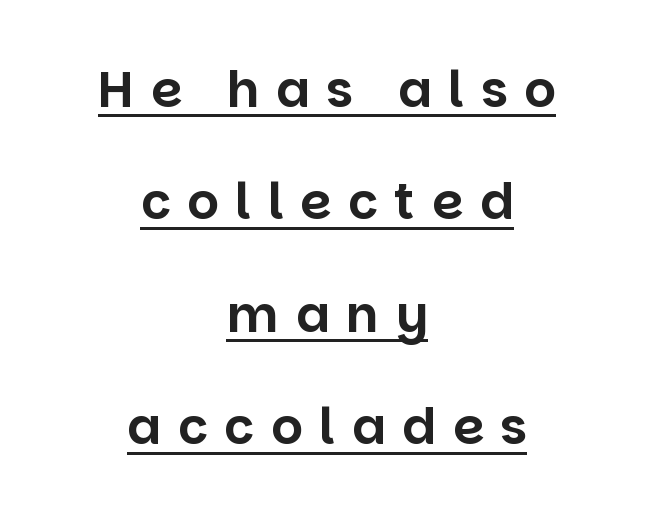
Q: Is the text italic (slanted)? A: No, it is upright.
Q: Is the typeface a serif or a sans-serif typeface? A: Sans-serif.
Q: Is the text underlined? A: Yes.
Q: How is the paragraph aligned? A: Centered.
Q: Is the spacing between letters normal or unusually wide? A: Unusually wide.
Q: Is the spacing between lines tight, normal or loose? A: Loose.
Q: Width (condensed, normal, or wide)? A: Normal.
Q: Stroke contrast? A: Low.
Q: x-height? A: Large.
Q: Monospaced? A: No.
